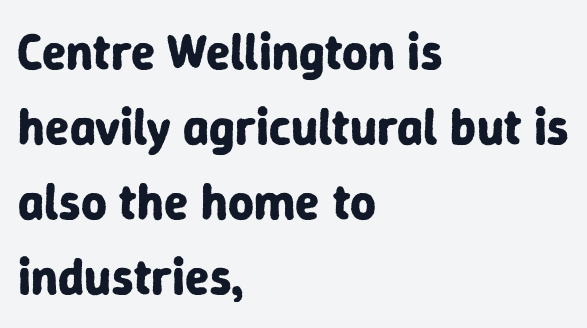
The image shows 50 px bold sans-serif type, upright; set left-aligned, normal line spacing (1.5x), normal letter spacing, not underlined; low stroke contrast and a medium x-height.
